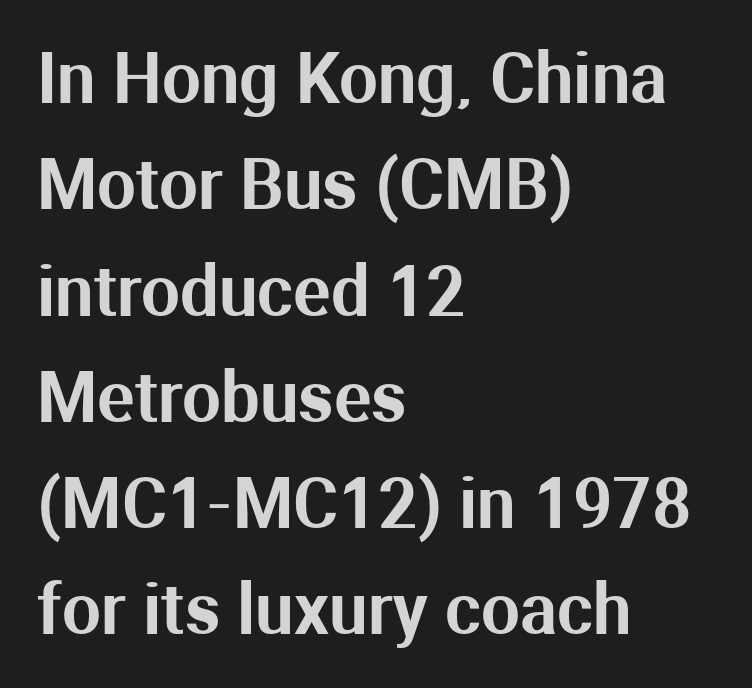
The image shows 69 px sans-serif type, upright; set left-aligned, normal line spacing (1.54x), normal letter spacing, not underlined; medium stroke contrast and a medium x-height.
